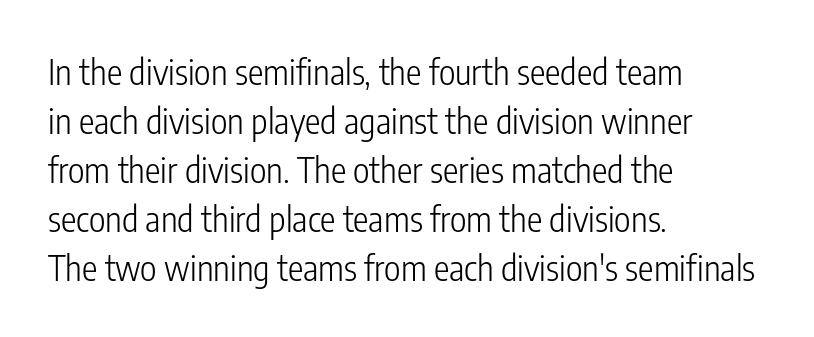
Q: Is the text bold? A: No.
Q: Is the text italic (slanted)? A: No, it is upright.
Q: Is the typeface a serif or a sans-serif typeface? A: Sans-serif.
Q: Is the text underlined? A: No.
Q: How is the paragraph aligned? A: Left-aligned.
Q: Is the spacing between letters normal or unusually wide? A: Normal.
Q: Is the spacing between lines tight, normal or loose? A: Normal.
Q: Width (condensed, normal, or wide)? A: Condensed.
Q: Stroke contrast? A: Low.
Q: x-height? A: Medium.
Q: Monospaced? A: No.
